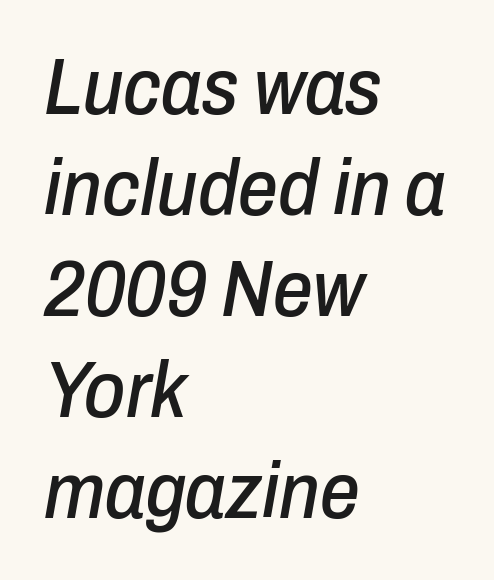
Q: Is the text italic (slanted)? A: Yes, it leans right by about 10 degrees.
Q: Is the text underlined? A: No.
Q: How is the paragraph aligned? A: Left-aligned.
Q: Is the spacing between letters normal or unusually wide? A: Normal.
Q: Is the spacing between lines tight, normal or loose? A: Normal.
Q: Width (condensed, normal, or wide)? A: Condensed.
Q: Stroke contrast? A: Low.
Q: x-height? A: Medium.
Q: Monospaced? A: No.
